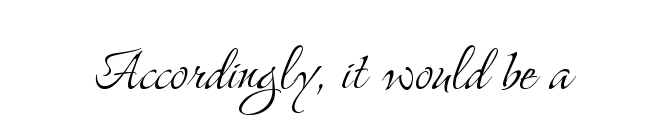
Character widths vary here, with narrow letters taking less room than wide ones. Heft: none added — not bold. In terms of letterspacing, this is plain default setting. No word sits above an underline.
